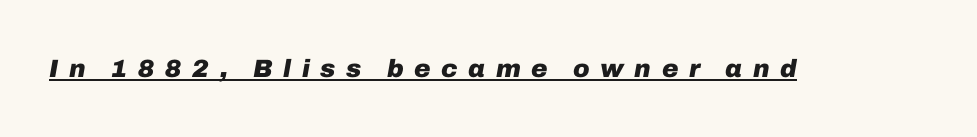
{"italic": "yes", "lean": "right", "slant_degrees": 10, "bold": "yes", "underline": "yes", "letter_spacing": "wide", "letter_spacing_em": 0.42, "glyph_px": 25}
